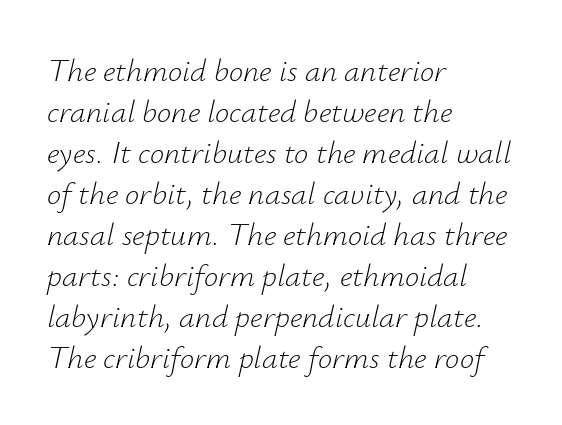
The image shows 32 px light type, italic (leaning right); set left-aligned, normal line spacing (1.28x), normal letter spacing, not underlined; low stroke contrast and a small x-height.
